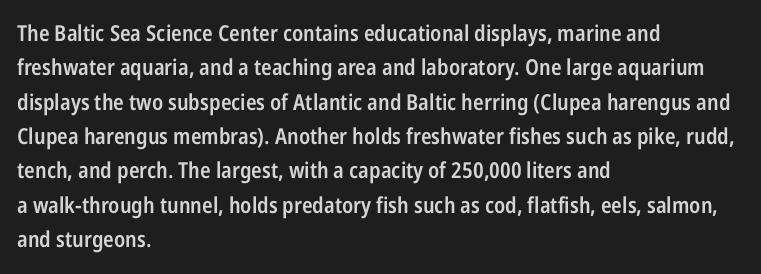
The lines in this sample share a left origin and differ only in where they stop. Firm but not heavy-handed strokes: this text is semibold. A typesetter would call this leading conventional body-copy spacing. Decoration check: the copy has no underline. There is no visible air inserted between adjacent glyphs. Ordinary non-slanted type is in use.
